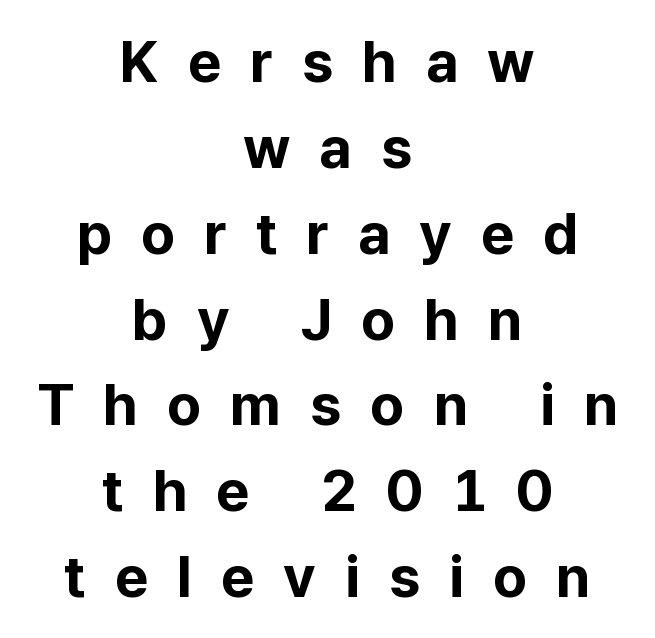
Q: Is the text bold? A: Yes.
Q: Is the text italic (slanted)? A: No, it is upright.
Q: Is the typeface a serif or a sans-serif typeface? A: Sans-serif.
Q: Is the text underlined? A: No.
Q: How is the paragraph aligned? A: Centered.
Q: Is the spacing between letters normal or unusually wide? A: Unusually wide.
Q: Is the spacing between lines tight, normal or loose? A: Normal.
Q: Width (condensed, normal, or wide)? A: Normal.
Q: Stroke contrast? A: Low.
Q: x-height? A: Medium.
Q: Monospaced? A: No.
